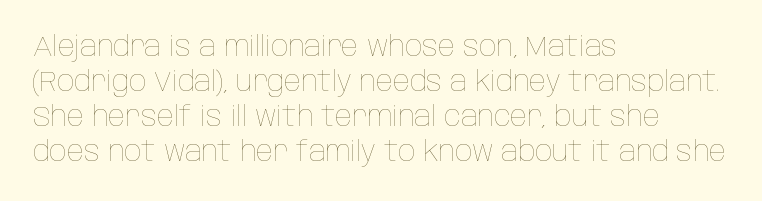
The image shows 28 px thin, condensed type, upright; set left-aligned, normal line spacing (1.25x), normal letter spacing, not underlined; low stroke contrast and a large x-height.
